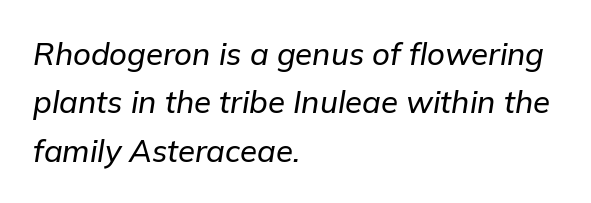
{"italic": "yes", "lean": "right", "slant_degrees": 9, "width": "normal", "stroke_contrast": "low", "x_height": "medium", "monospaced": "no", "underline": "no", "align": "left", "line_spacing": "normal", "line_spacing_ratio": 1.56, "letter_spacing": "normal", "letter_spacing_em": 0.0, "glyph_px": 31}
